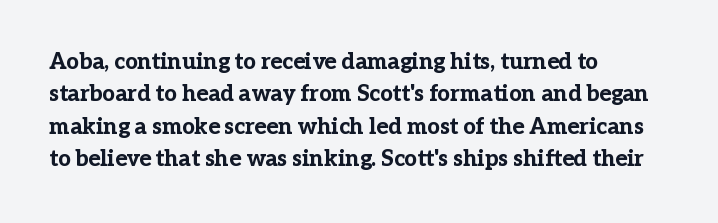
Q: Is the text bold? A: Yes.
Q: Is the text italic (slanted)? A: No, it is upright.
Q: Is the text underlined? A: No.
Q: How is the paragraph aligned? A: Left-aligned.
Q: Is the spacing between letters normal or unusually wide? A: Normal.
Q: Is the spacing between lines tight, normal or loose? A: Normal.
